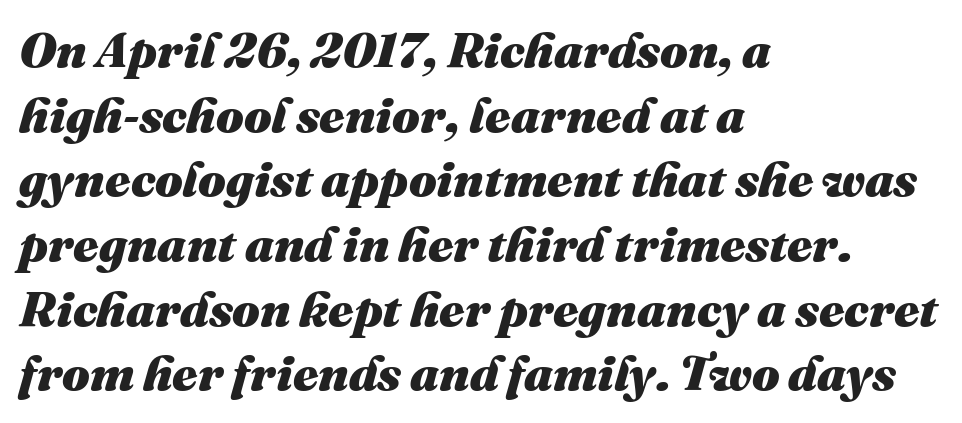
The image shows 49 px heavy type, italic (leaning right); set left-aligned, normal line spacing (1.32x), normal letter spacing, not underlined; medium stroke contrast and a medium x-height.
